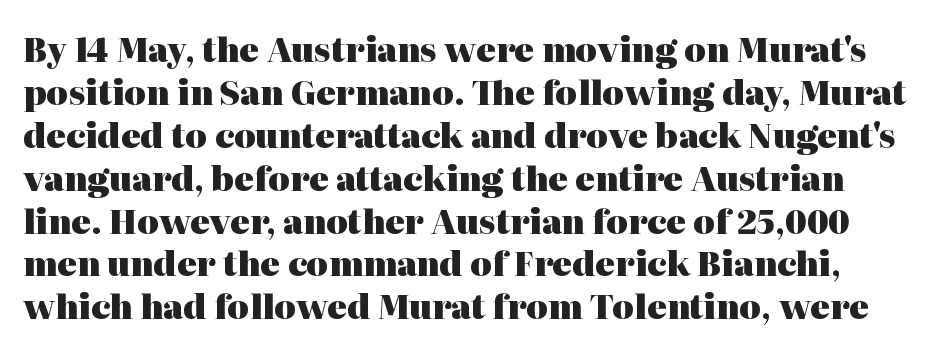
Q: Is the text bold? A: Yes.
Q: Is the text italic (slanted)? A: No, it is upright.
Q: Is the typeface a serif or a sans-serif typeface? A: Serif.
Q: Is the text underlined? A: No.
Q: Is the spacing between letters normal or unusually wide? A: Normal.
Q: Is the spacing between lines tight, normal or loose? A: Normal.
Q: Width (condensed, normal, or wide)? A: Normal.
Q: Stroke contrast? A: High.
Q: x-height? A: Medium.
Q: Monospaced? A: No.
